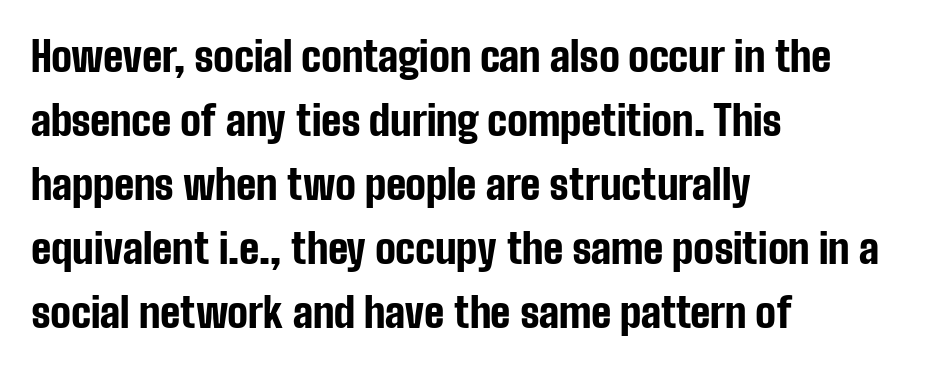
{"serif": "no", "italic": "no", "bold": "yes", "weight": "bold", "width": "condensed", "stroke_contrast": "low", "x_height": "medium", "monospaced": "no", "underline": "no", "align": "left", "line_spacing": "normal", "line_spacing_ratio": 1.56, "letter_spacing": "normal", "letter_spacing_em": 0.0, "glyph_px": 41}
